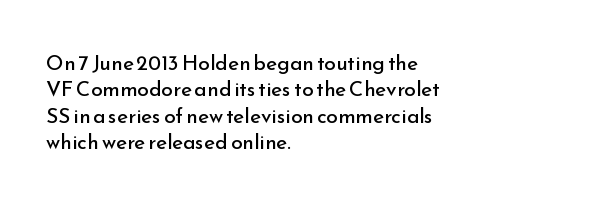
{"italic": "no", "bold": "no", "underline": "no", "align": "left", "line_spacing": "normal", "line_spacing_ratio": 1.26, "letter_spacing": "normal", "letter_spacing_em": 0.0, "glyph_px": 21}
